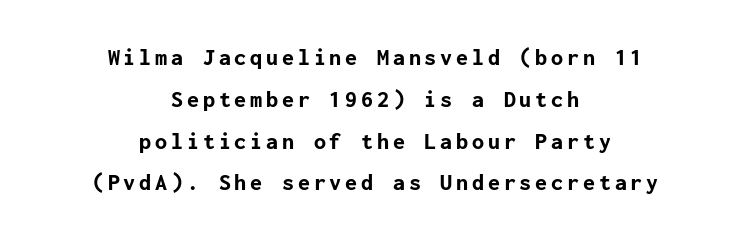
{"italic": "no", "bold": "yes", "underline": "no", "align": "center", "line_spacing_ratio": 1.74, "glyph_px": 24}
